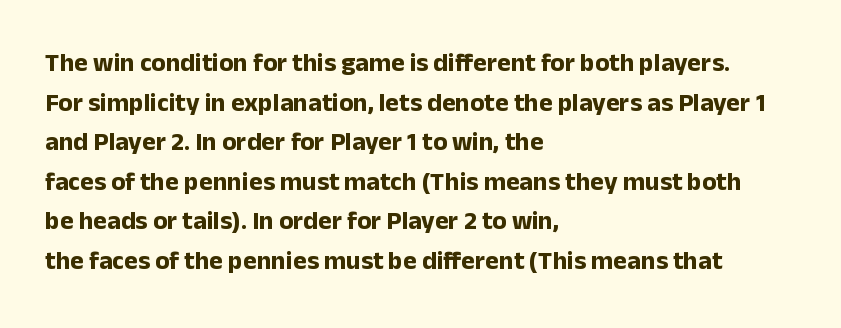
The image shows 26 px bold type, upright; set left-aligned, normal line spacing (1.52x), normal letter spacing, not underlined.
